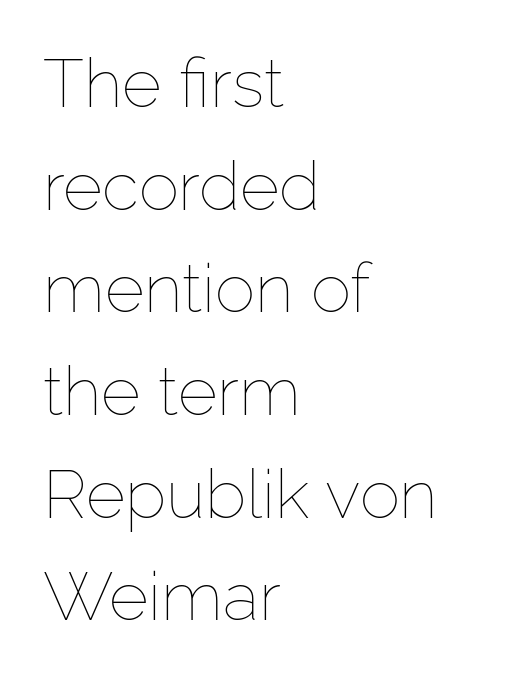
The image shows 68 px thin type, upright; set left-aligned, normal line spacing (1.51x), normal letter spacing, not underlined; low stroke contrast and a medium x-height.
